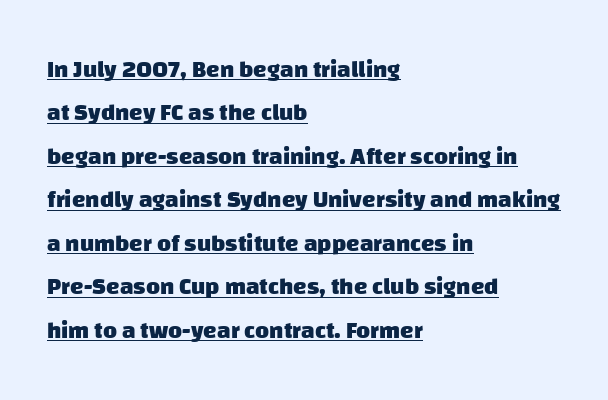
Q: Is the text bold? A: Yes.
Q: Is the text underlined? A: Yes.
Q: How is the paragraph aligned? A: Left-aligned.
Q: Is the spacing between letters normal or unusually wide? A: Normal.
